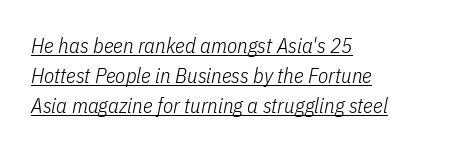
What's the leading like? Ordinary, nothing unusual. Is the block centered? No — it sits flush against the left margin. Does the lettering tilt? It does — this is italic. You could call the tracking neutral — neither tight nor loose. The face looks like a standard text weight, possibly lighter. The lettering is marked with a stroke running underneath it.
